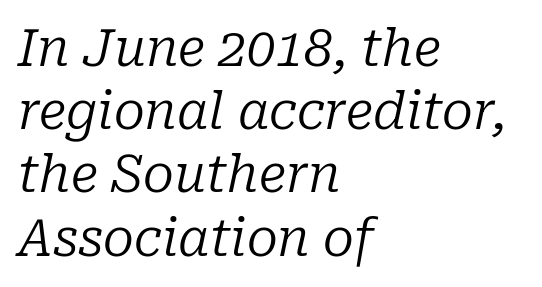
{"serif": "yes", "italic": "yes", "lean": "right", "slant_degrees": 10, "bold": "no", "weight": "regular", "width": "normal", "stroke_contrast": "low", "x_height": "medium", "monospaced": "no", "underline": "no", "align": "left", "line_spacing_ratio": 1.24, "letter_spacing": "normal", "letter_spacing_em": 0.0, "glyph_px": 51}
